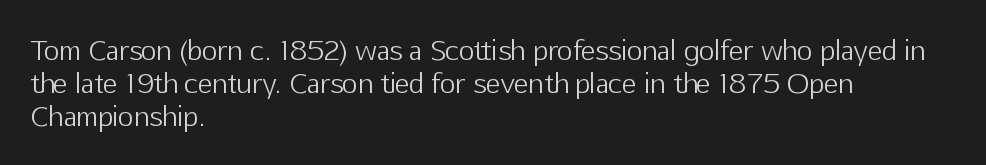
Q: Is the text bold? A: No.
Q: Is the text italic (slanted)? A: No, it is upright.
Q: Is the text underlined? A: No.
Q: How is the paragraph aligned? A: Left-aligned.
Q: Is the spacing between letters normal or unusually wide? A: Normal.
